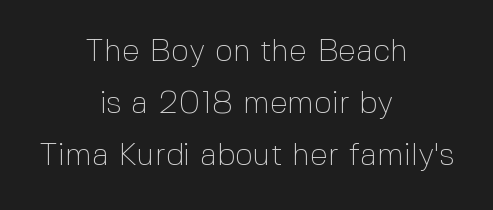
Q: Is the text bold? A: No.
Q: Is the text italic (slanted)? A: No, it is upright.
Q: Is the typeface a serif or a sans-serif typeface? A: Sans-serif.
Q: Is the text underlined? A: No.
Q: How is the paragraph aligned? A: Centered.
Q: Is the spacing between letters normal or unusually wide? A: Normal.
Q: Is the spacing between lines tight, normal or loose? A: Normal.
Q: Width (condensed, normal, or wide)? A: Normal.
Q: x-height? A: Medium.
Q: Monospaced? A: No.
